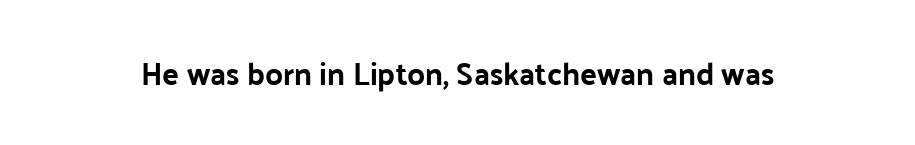
{"serif": "no", "italic": "no", "width": "normal", "stroke_contrast": "low", "x_height": "medium", "monospaced": "no", "underline": "no", "letter_spacing": "normal", "letter_spacing_em": 0.0, "glyph_px": 31}
